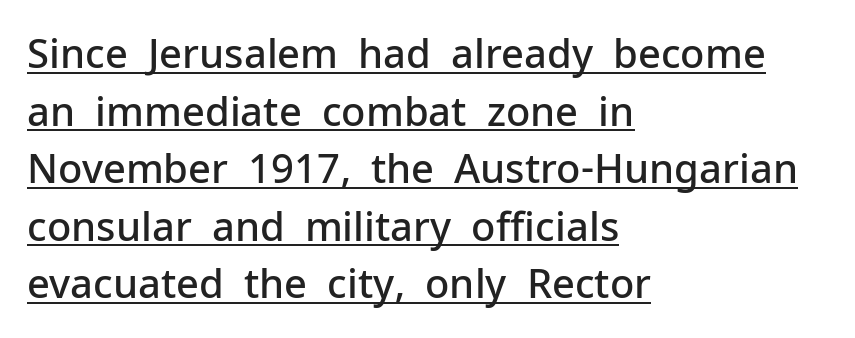
Q: Is the text bold? A: Semi-bold.
Q: Is the text italic (slanted)? A: No, it is upright.
Q: Is the typeface a serif or a sans-serif typeface? A: Sans-serif.
Q: Is the text underlined? A: Yes.
Q: How is the paragraph aligned? A: Left-aligned.
Q: Is the spacing between letters normal or unusually wide? A: Normal.
Q: Is the spacing between lines tight, normal or loose? A: Normal.
Q: Width (condensed, normal, or wide)? A: Normal.
Q: Stroke contrast? A: Low.
Q: x-height? A: Medium.
Q: Monospaced? A: No.
